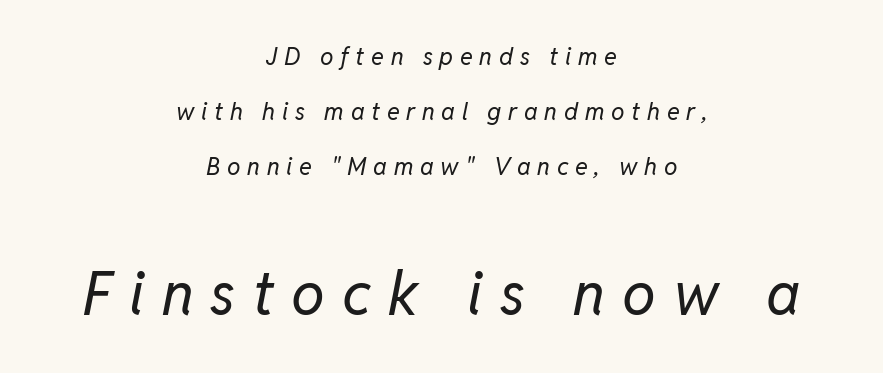
The image shows 60 px regular-weight type, italic (leaning right); set centered, loose line spacing (2.3x), unusually wide letter spacing (+0.28 em), not underlined; the second (bottom) block is 2.5x larger; low stroke contrast and a medium x-height.
